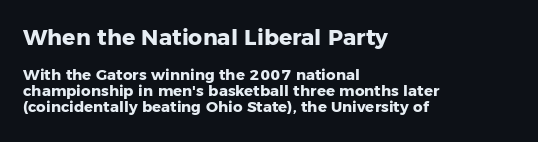
{"italic": "no", "bold": "yes", "underline": "no", "align": "left", "line_spacing": "tight", "line_spacing_ratio": 1.09, "letter_spacing": "normal", "letter_spacing_em": 0.0, "larger_block": "first", "size_ratio": 1.47, "glyph_px": 22}
